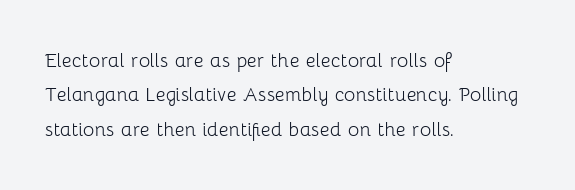
Vertical stems look standard width or narrower in stroke. Default kerning and tracking; the words read as compact shapes. These lines are set flush left with a ragged right edge. The baseline area is clear.
